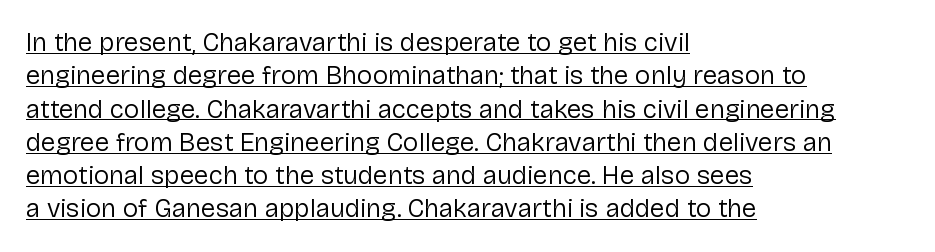
Q: Is the text bold? A: No.
Q: Is the text italic (slanted)? A: No, it is upright.
Q: Is the text underlined? A: Yes.
Q: How is the paragraph aligned? A: Left-aligned.
Q: Is the spacing between letters normal or unusually wide? A: Normal.
Q: Is the spacing between lines tight, normal or loose? A: Normal.
